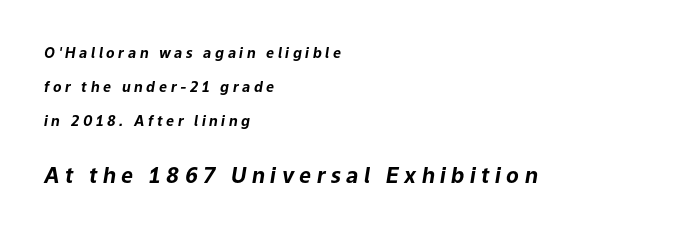
Q: Is the text bold? A: Yes.
Q: Is the text italic (slanted)? A: Yes, it leans right by about 9 degrees.
Q: Is the text underlined? A: No.
Q: How is the paragraph aligned? A: Left-aligned.
Q: Is the spacing between letters normal or unusually wide? A: Unusually wide.
Q: Is the spacing between lines tight, normal or loose? A: Loose.
Q: Which block of text is set in a larger size, the first (top) or the second (bottom)? A: The second (bottom) one.
